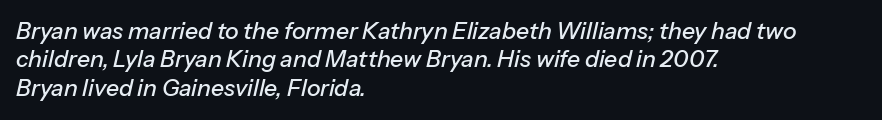
Yep, that's italic — everything's leaning. The gap between lines stays unmarked. One-word summary of the alignment: left. Between one letter and the next there's only the usual sliver of space.
